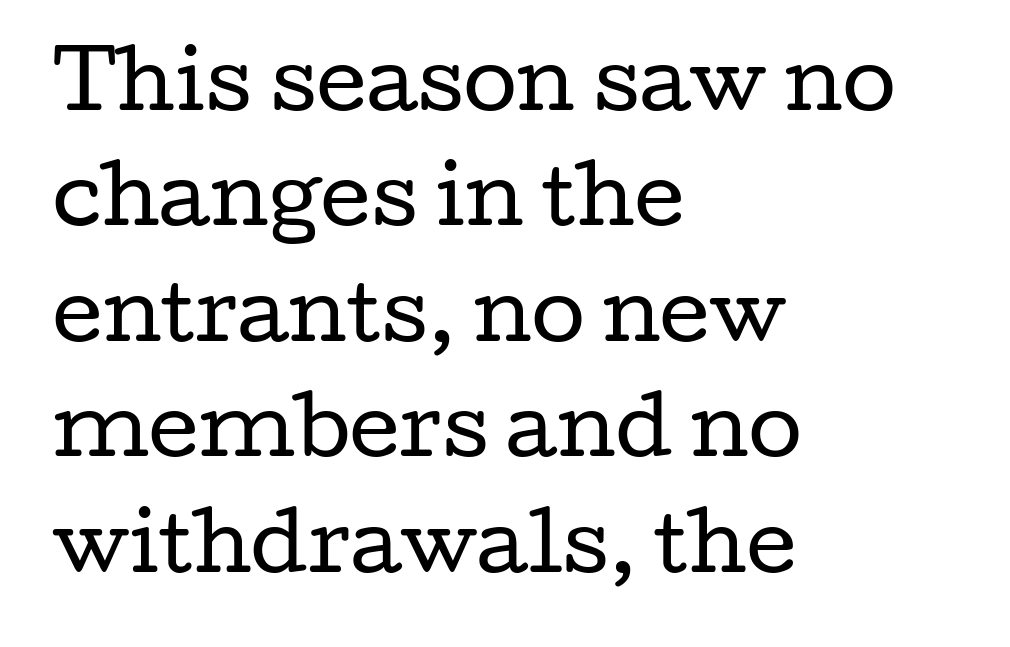
Nothing unusual about the tracking: characters are spaced as the font intends. Proportional: the letters do not fall into vertical columns. Weight: not bold — regular or lighter. Italic? Not at all — the glyphs are vertical. Reading down the column, the eye jumps a familiar distance to each next line. Visually the block forms a straight wall on the left and a jagged coastline on the right.
